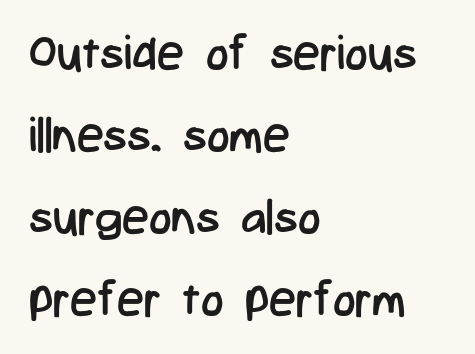
The image shows 48 px regular-weight, condensed sans-serif type, upright; set left-aligned, line spacing 1.71x, normal letter spacing, not underlined; low stroke contrast and a medium x-height.
